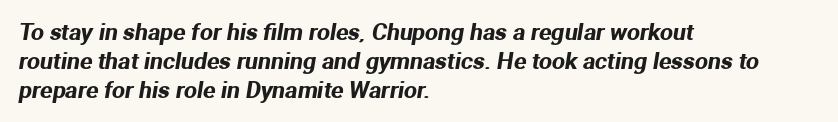
Q: Is the text underlined? A: No.
Q: How is the paragraph aligned? A: Left-aligned.
Q: Is the spacing between letters normal or unusually wide? A: Normal.
Q: Is the spacing between lines tight, normal or loose? A: Normal.
